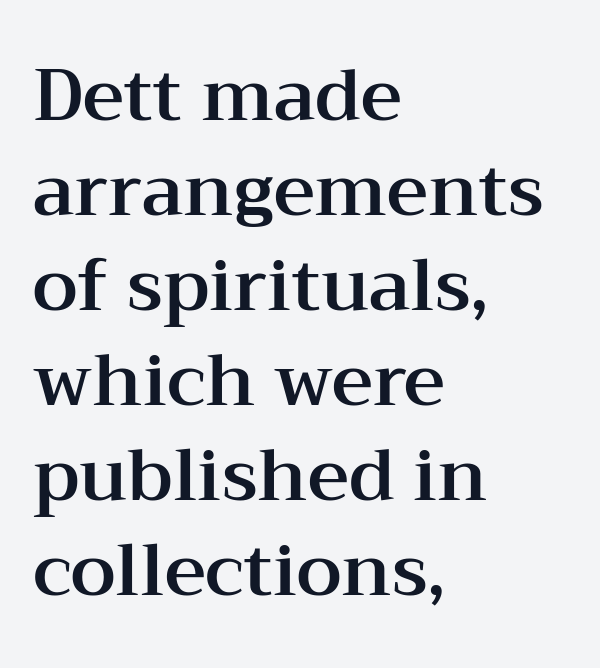
{"serif": "yes", "italic": "no", "width": "wide", "stroke_contrast": "medium", "x_height": "medium", "monospaced": "no", "underline": "no", "align": "left", "line_spacing": "normal", "line_spacing_ratio": 1.32, "letter_spacing": "normal", "letter_spacing_em": 0.0, "glyph_px": 72}
